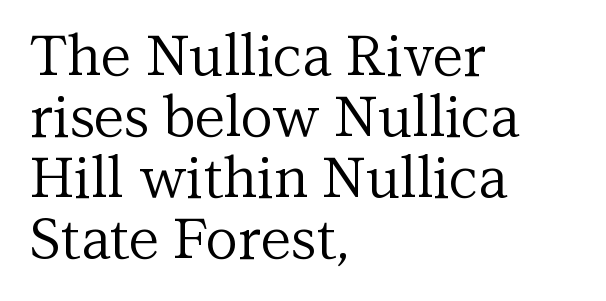
{"serif": "yes", "italic": "no", "bold": "no", "weight": "regular", "width": "normal", "stroke_contrast": "medium", "x_height": "medium", "monospaced": "no", "underline": "no", "align": "left", "line_spacing": "tight", "line_spacing_ratio": 1.09, "letter_spacing": "normal", "letter_spacing_em": 0.0, "glyph_px": 56}
